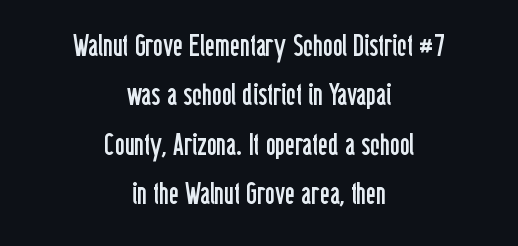
The image shows 30 px regular-weight, condensed sans-serif type, upright; set centered, normal line spacing (1.65x), normal letter spacing, not underlined; low stroke contrast and a medium x-height.
